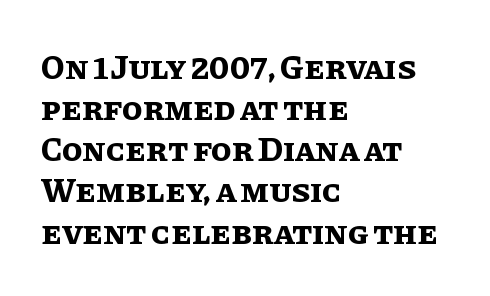
The face used here is proportionally spaced, like ordinary book or web type. The setting favours the left margin, as ordinary paragraphs usually do. The type is set solid horizontally, with unmodified tracking. Every character sits straight up, as roman type does.
